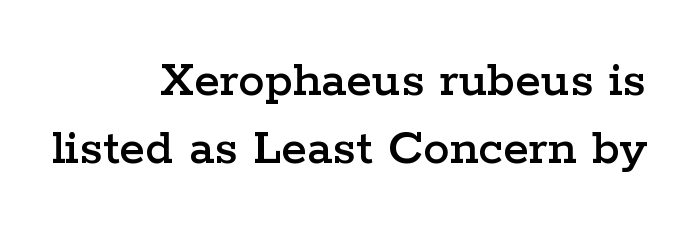
Note the varied advance widths — an 'i' is clearly narrower than an 'm'. Small tapered or slab feet sit at the stroke ends, so this counts as serif. Inter-character spacing is left at the font's built-in metrics. Vertical spacing — default. In CSS terms this would be text-align: right. Nobody drew a line under any word here.
